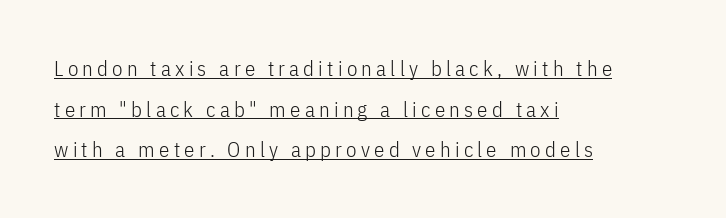
The image shows 21 px text type, upright; set left-aligned, loose line spacing (1.93x), unusually wide letter spacing (+0.2 em), underlined.
